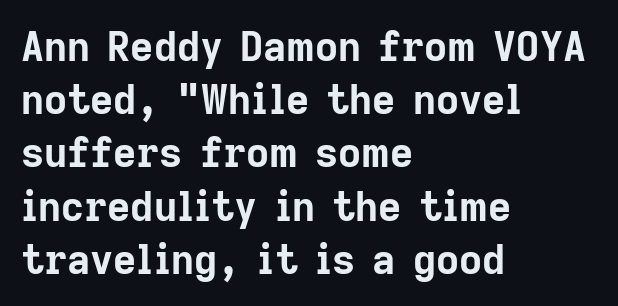
Leading matches the norm, producing a regular column. It's the straight-up-and-down kind of type. Note the varied advance widths — an 'i' is clearly narrower than an 'm'. Check where the strokes stop: nothing finishes them off — pure sans.
